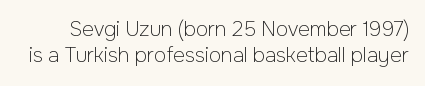
The image shows 20 px text type, upright; set normal line spacing (1.32x), normal letter spacing, not underlined.
